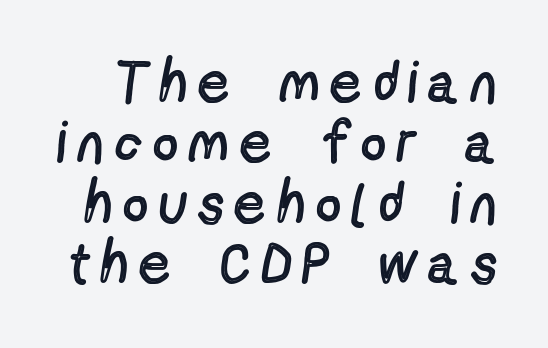
The passage shown is typed in a proportional face where columns would drift. Type style note: lacks serifs. This block would grow much taller if given ordinary leading; it's compressed now. Is this a heavy cut? Hardly; it is regular or lighter.
